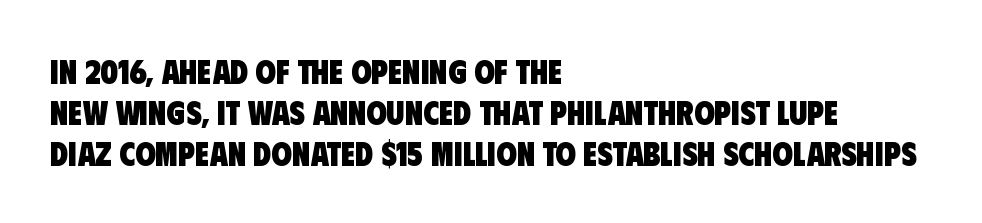
{"serif": "no", "bold": "yes", "weight": "heavy", "width": "condensed", "stroke_contrast": "low", "x_height": "large", "monospaced": "no", "underline": "no", "align": "left", "line_spacing_ratio": 1.24, "letter_spacing": "normal", "letter_spacing_em": 0.0, "glyph_px": 33}
